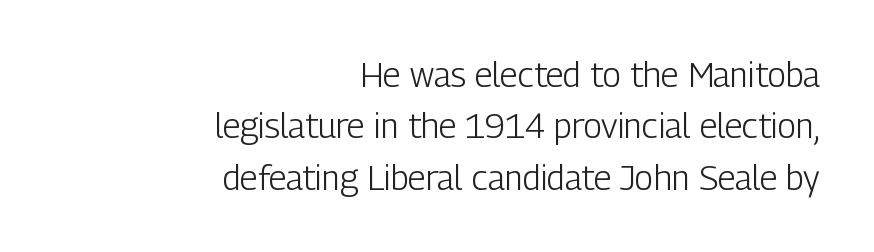
Q: Is the text bold? A: No.
Q: Is the text italic (slanted)? A: No, it is upright.
Q: Is the typeface a serif or a sans-serif typeface? A: Sans-serif.
Q: Is the text underlined? A: No.
Q: How is the paragraph aligned? A: Right-aligned.
Q: Is the spacing between letters normal or unusually wide? A: Normal.
Q: Is the spacing between lines tight, normal or loose? A: Normal.
Q: Width (condensed, normal, or wide)? A: Condensed.
Q: Stroke contrast? A: Low.
Q: x-height? A: Medium.
Q: Monospaced? A: No.
